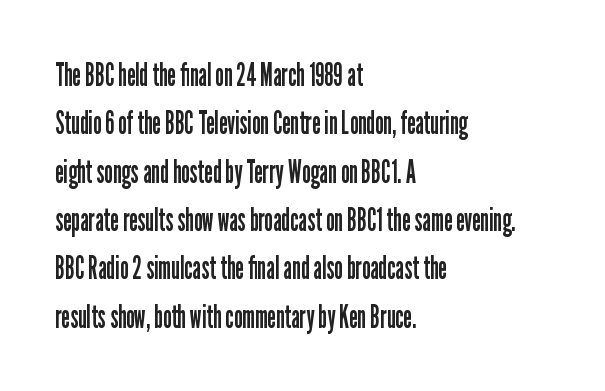
{"serif": "no", "italic": "no", "bold": "no", "weight": "regular", "width": "condensed", "stroke_contrast": "low", "x_height": "medium", "monospaced": "no", "underline": "no", "align": "left", "line_spacing": "normal", "line_spacing_ratio": 1.51, "letter_spacing": "normal", "letter_spacing_em": 0.0, "glyph_px": 32}
